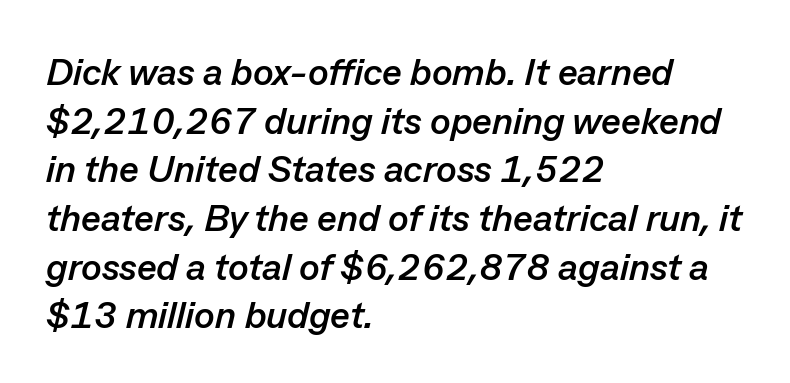
The image shows 38 px semibold type, italic (leaning right); set left-aligned, normal line spacing (1.28x), normal letter spacing, not underlined; low stroke contrast and a medium x-height.
